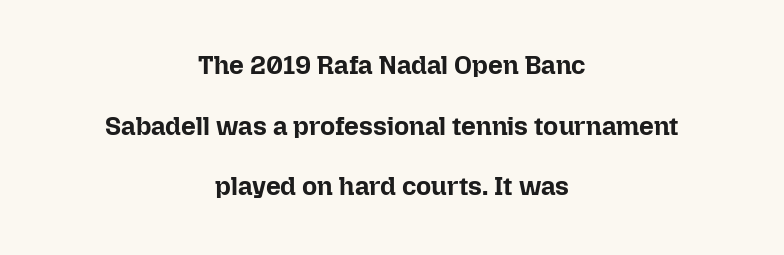
Is there any slant? The stems are plumb. Descender tails drop into unmarked territory. The vertical gap from one line to the next is large. The paragraph has two soft edges and a firm central axis.
